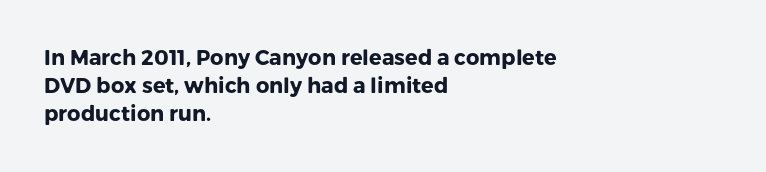
The image shows 21 px bold type, upright; set left-aligned, normal line spacing (1.34x), normal letter spacing, not underlined.
